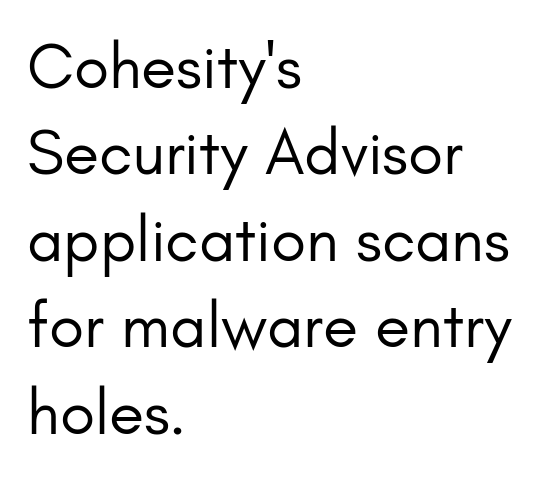
The face used here is proportionally spaced, like ordinary book or web type. Each new line begins a customary step beneath the previous one. The letters carry no serifs — their stems end cleanly without finishing strokes. The lettering holds an erect, upright posture throughout. A student would call this left alignment; a typographer would say flush left, rag right.
